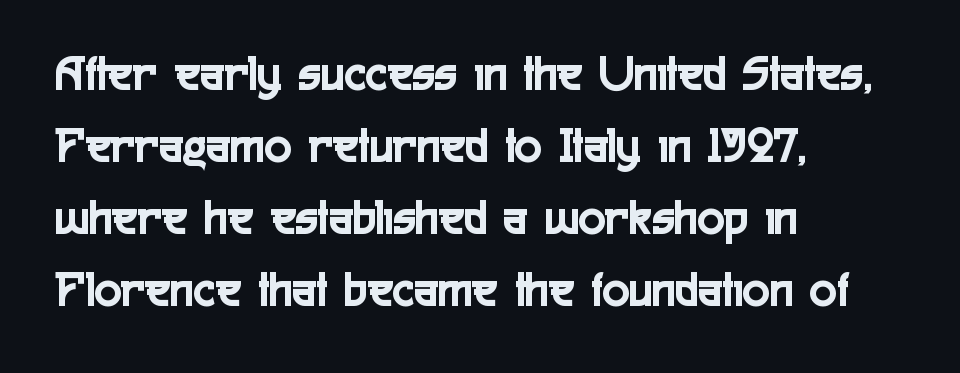
You could not count columns in this text — the font is proportionally spaced. The passage is arranged the way most books set body copy — flush left. The designer left line spacing at the default. The letters carry no serifs — their stems end cleanly without finishing strokes.
